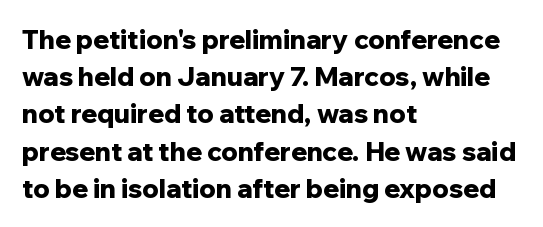
Notice how descenders clear the ascenders below comfortably — that's standard leading. Compared with an ordinary text face, these strokes are far heavier — a full bold. Compared with typical body copy, the letter spacing here is the same. Italic: no, the glyphs are upright roman. The rag falls on the right side of this text block. Descenders hang freely into open space.
